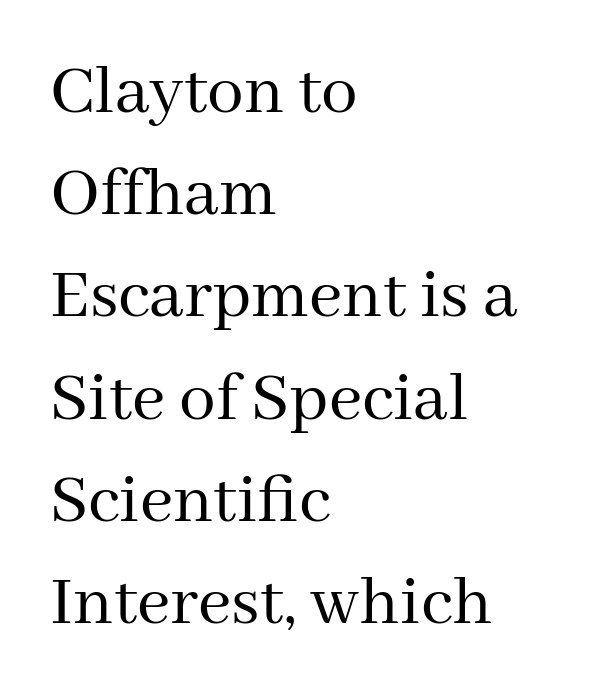
Q: Is the text bold? A: No.
Q: Is the text italic (slanted)? A: No, it is upright.
Q: Is the typeface a serif or a sans-serif typeface? A: Serif.
Q: Is the text underlined? A: No.
Q: How is the paragraph aligned? A: Left-aligned.
Q: Is the spacing between letters normal or unusually wide? A: Normal.
Q: Is the spacing between lines tight, normal or loose? A: Normal.
Q: Width (condensed, normal, or wide)? A: Normal.
Q: Stroke contrast? A: Medium.
Q: x-height? A: Medium.
Q: Monospaced? A: No.
